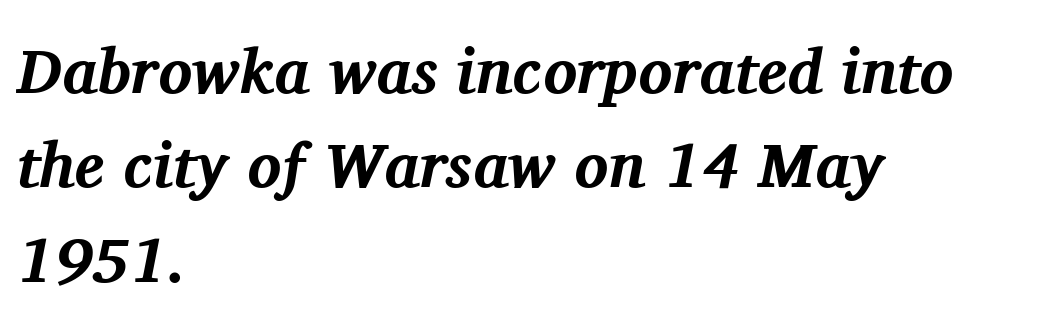
{"serif": "yes", "italic": "yes", "lean": "right", "slant_degrees": 11, "bold": "yes", "weight": "bold", "width": "normal", "stroke_contrast": "medium", "x_height": "medium", "monospaced": "no", "underline": "no", "align": "left", "line_spacing": "normal", "line_spacing_ratio": 1.5, "letter_spacing": "normal", "letter_spacing_em": 0.0, "glyph_px": 63}
